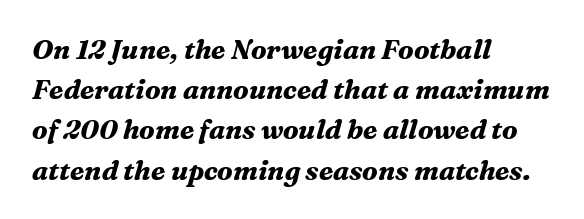
The image shows 27 px bold type, italic (leaning right); set left-aligned, normal line spacing (1.49x), normal letter spacing, not underlined.
